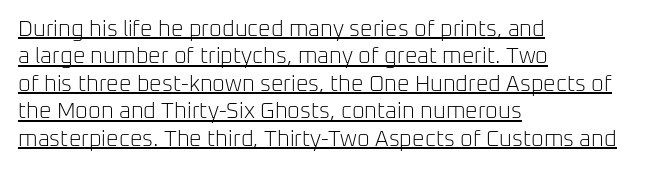
Q: Is the text bold? A: No.
Q: Is the text italic (slanted)? A: No, it is upright.
Q: Is the text underlined? A: Yes.
Q: How is the paragraph aligned? A: Left-aligned.
Q: Is the spacing between letters normal or unusually wide? A: Normal.
Q: Is the spacing between lines tight, normal or loose? A: Normal.
